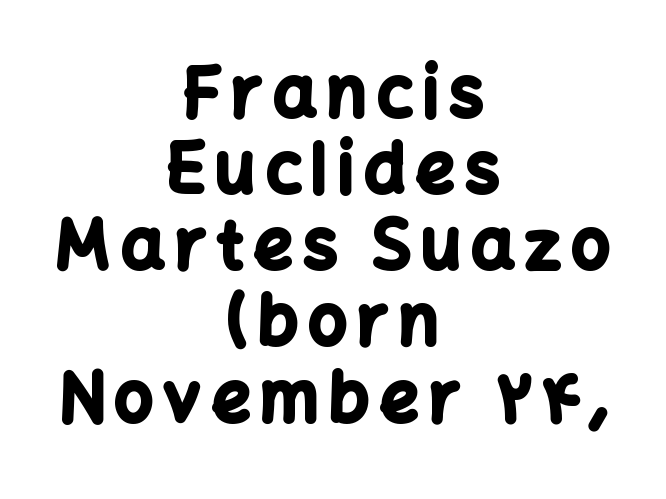
Q: Is the text bold? A: Yes.
Q: Is the text italic (slanted)? A: No, it is upright.
Q: Is the typeface a serif or a sans-serif typeface? A: Sans-serif.
Q: Is the text underlined? A: No.
Q: How is the paragraph aligned? A: Centered.
Q: Is the spacing between lines tight, normal or loose? A: Tight.
Q: Width (condensed, normal, or wide)? A: Normal.
Q: Stroke contrast? A: Low.
Q: x-height? A: Medium.
Q: Monospaced? A: No.
